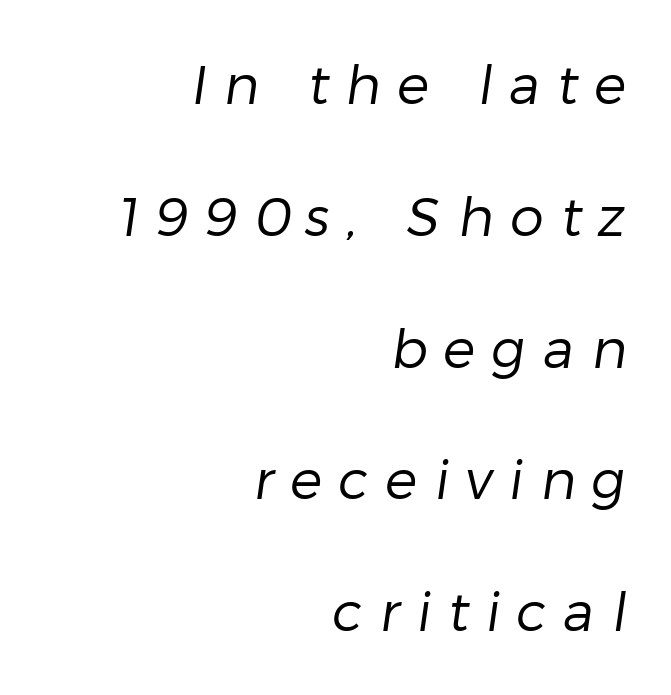
Spacing verdict: proportional, widths tailored to each character. The glyphs in this specimen are sans serif. On a weight scale, this lands at 450 or below. In CSS terms this would be text-align: right.
